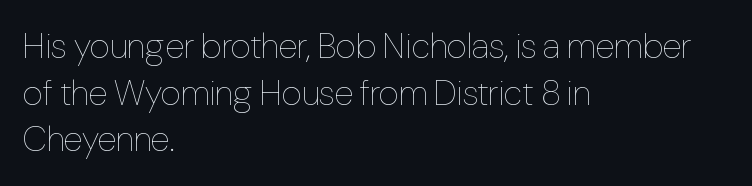
Q: Is the text bold? A: No.
Q: Is the text italic (slanted)? A: No, it is upright.
Q: Is the text underlined? A: No.
Q: How is the paragraph aligned? A: Left-aligned.
Q: Is the spacing between letters normal or unusually wide? A: Normal.
Q: Is the spacing between lines tight, normal or loose? A: Normal.
Q: Width (condensed, normal, or wide)? A: Condensed.
Q: Stroke contrast? A: Low.
Q: x-height? A: Medium.
Q: Monospaced? A: No.
